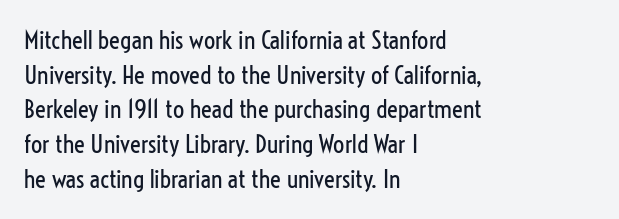
The letters stand straight up with perfectly vertical stems. The typesetter chose a ragged-right arrangement here. What's the leading like? Ordinary, nothing unusual. Nothing unusual about the tracking: characters are spaced as the font intends. Is the stroke heavy? The answer is a plain regular-or-lighter.
